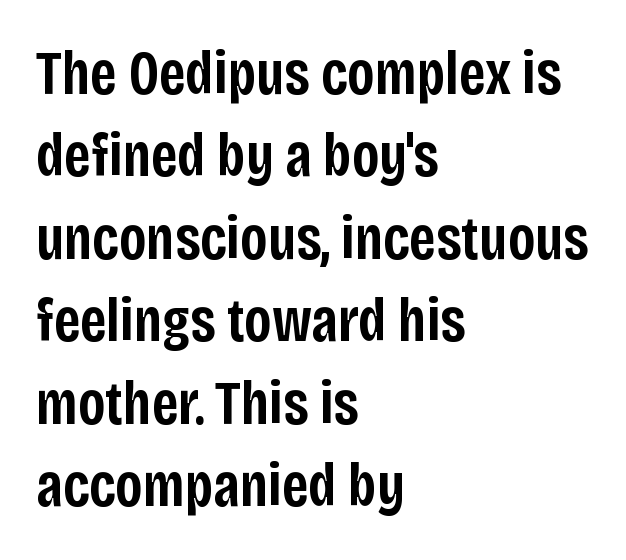
The image shows 62 px semibold, condensed sans-serif type, upright; set left-aligned, normal line spacing (1.33x), normal letter spacing, not underlined; low stroke contrast and a large x-height.
